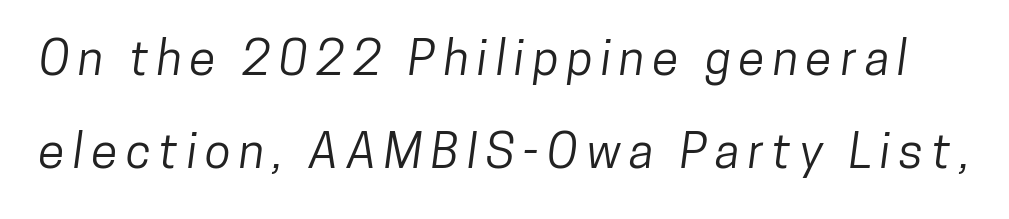
Q: Is the typeface a serif or a sans-serif typeface? A: Sans-serif.
Q: Is the text underlined? A: No.
Q: Is the spacing between lines tight, normal or loose? A: Loose.
Q: Width (condensed, normal, or wide)? A: Condensed.
Q: Stroke contrast? A: Low.
Q: x-height? A: Medium.
Q: Monospaced? A: No.
